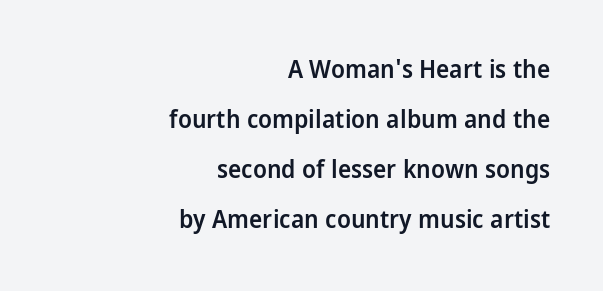
{"italic": "no", "bold": "semi", "underline": "no", "align": "right", "line_spacing": "loose", "line_spacing_ratio": 2.0, "letter_spacing": "normal", "letter_spacing_em": 0.0, "glyph_px": 25}
